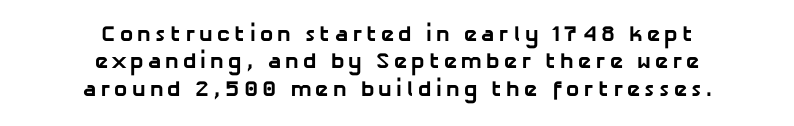
The space directly below the letters is spotless. Every row of glyphs is offset so its center matches the block's center. Does the weight exceed regular? Yes, all the way to bold.
